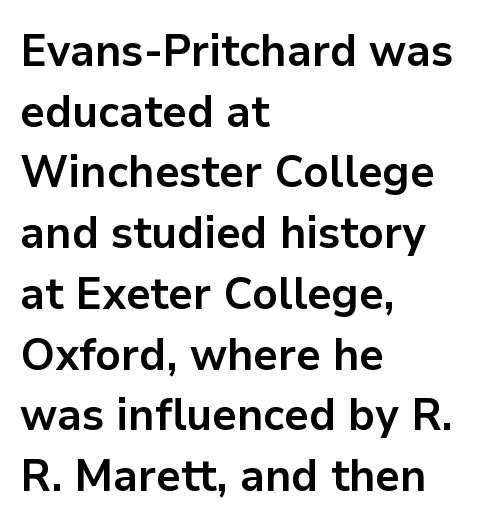
The specimen reads as upright at a glance. Clear beneath every line of the passage. The typeface chosen for these lines omits serifs. Notice how descenders clear the ascenders below comfortably — that's standard leading.
